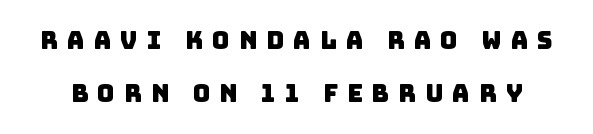
Rows of type keep a wide berth in the vertical direction. The rendering inserts visible extra space after every character. Check under the words: just untouched page.
